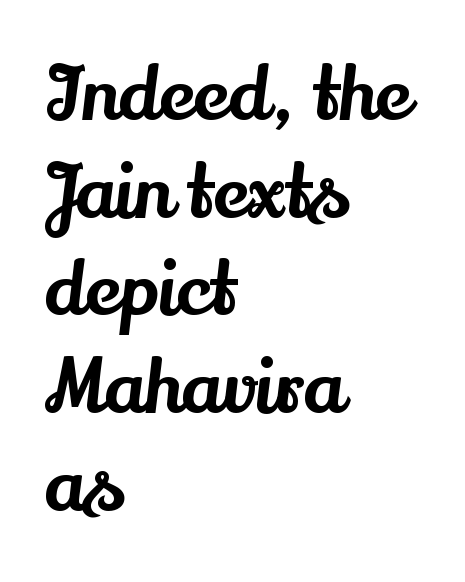
The image shows 74 px serif type; set left-aligned, normal line spacing (1.32x), normal letter spacing, not underlined; medium stroke contrast and a small x-height.
